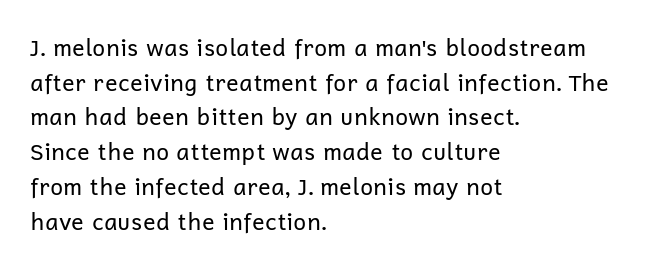
The image shows 23 px text type, upright; set left-aligned, normal line spacing (1.51x), normal letter spacing, not underlined.
